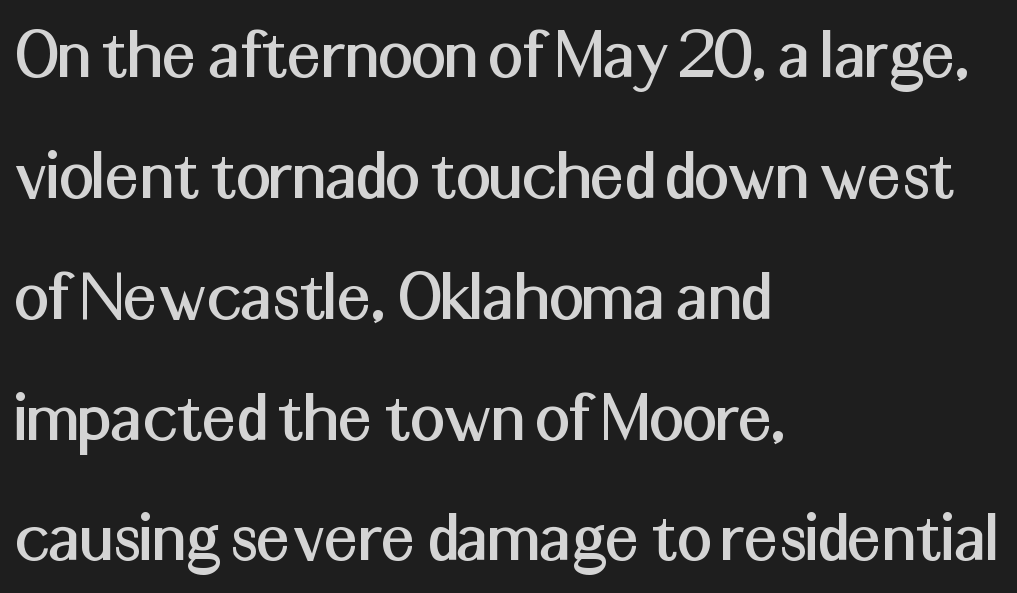
The image shows 76 px sans-serif type, upright; set left-aligned, normal line spacing (1.59x), normal letter spacing, not underlined; medium stroke contrast and a medium x-height.
